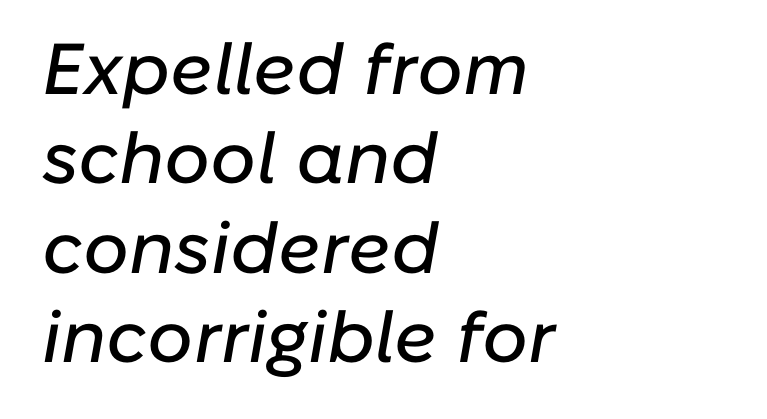
The image shows 72 px text type, italic (leaning right); set left-aligned, line spacing 1.24x, normal letter spacing, not underlined; low stroke contrast and a medium x-height.
